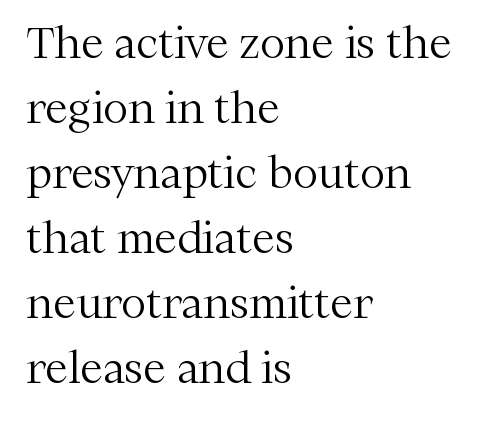
Q: Is the text bold? A: No.
Q: Is the text italic (slanted)? A: No, it is upright.
Q: Is the typeface a serif or a sans-serif typeface? A: Serif.
Q: Is the text underlined? A: No.
Q: How is the paragraph aligned? A: Left-aligned.
Q: Is the spacing between letters normal or unusually wide? A: Normal.
Q: Is the spacing between lines tight, normal or loose? A: Normal.
Q: Width (condensed, normal, or wide)? A: Normal.
Q: Stroke contrast? A: Medium.
Q: x-height? A: Medium.
Q: Monospaced? A: No.
